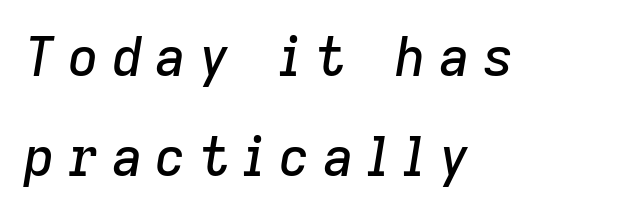
Proportional: the letters do not fall into vertical columns. Notice how the passage keeps a crisp vertical edge on the left only. The space beneath each line is pristine and unruled. When letters slant like this, we call the style italic. Honestly, the letter spacing is so wide it's the main thing you notice.
